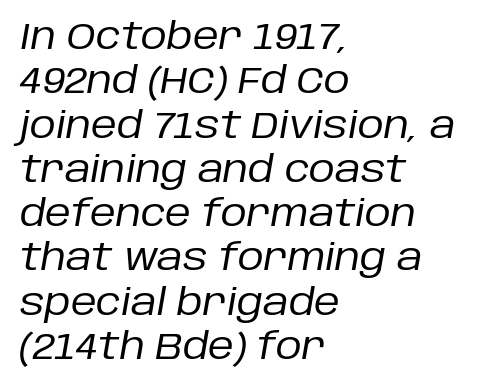
{"italic": "yes", "lean": "right", "slant_degrees": 10, "bold": "no", "weight": "regular", "width": "normal", "stroke_contrast": "low", "x_height": "large", "monospaced": "no", "underline": "no", "align": "left", "line_spacing_ratio": 1.23, "letter_spacing": "normal", "letter_spacing_em": 0.0, "glyph_px": 36}
